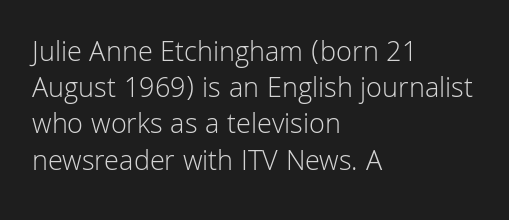
Q: Is the text bold? A: No.
Q: Is the text italic (slanted)? A: No, it is upright.
Q: Is the typeface a serif or a sans-serif typeface? A: Sans-serif.
Q: Is the text underlined? A: No.
Q: How is the paragraph aligned? A: Left-aligned.
Q: Is the spacing between letters normal or unusually wide? A: Normal.
Q: Is the spacing between lines tight, normal or loose? A: Normal.
Q: Width (condensed, normal, or wide)? A: Normal.
Q: Stroke contrast? A: Low.
Q: x-height? A: Medium.
Q: Monospaced? A: No.
